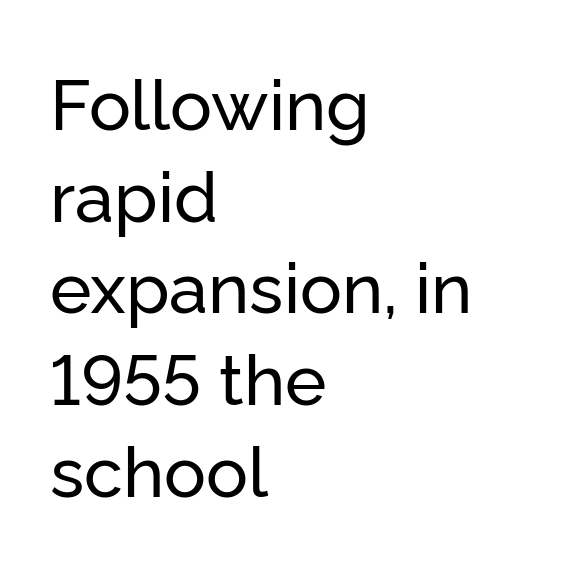
Q: Is the text italic (slanted)? A: No, it is upright.
Q: Is the typeface a serif or a sans-serif typeface? A: Sans-serif.
Q: Is the text underlined? A: No.
Q: How is the paragraph aligned? A: Left-aligned.
Q: Is the spacing between letters normal or unusually wide? A: Normal.
Q: Is the spacing between lines tight, normal or loose? A: Normal.
Q: Width (condensed, normal, or wide)? A: Normal.
Q: Stroke contrast? A: Low.
Q: x-height? A: Medium.
Q: Monospaced? A: No.
